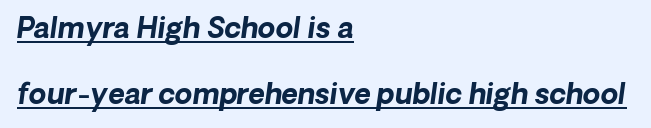
Q: Is the text bold? A: Yes.
Q: Is the typeface a serif or a sans-serif typeface? A: Sans-serif.
Q: Is the text underlined? A: Yes.
Q: How is the paragraph aligned? A: Left-aligned.
Q: Is the spacing between letters normal or unusually wide? A: Normal.
Q: Is the spacing between lines tight, normal or loose? A: Loose.
Q: Width (condensed, normal, or wide)? A: Normal.
Q: Stroke contrast? A: Low.
Q: x-height? A: Medium.
Q: Monospaced? A: No.
